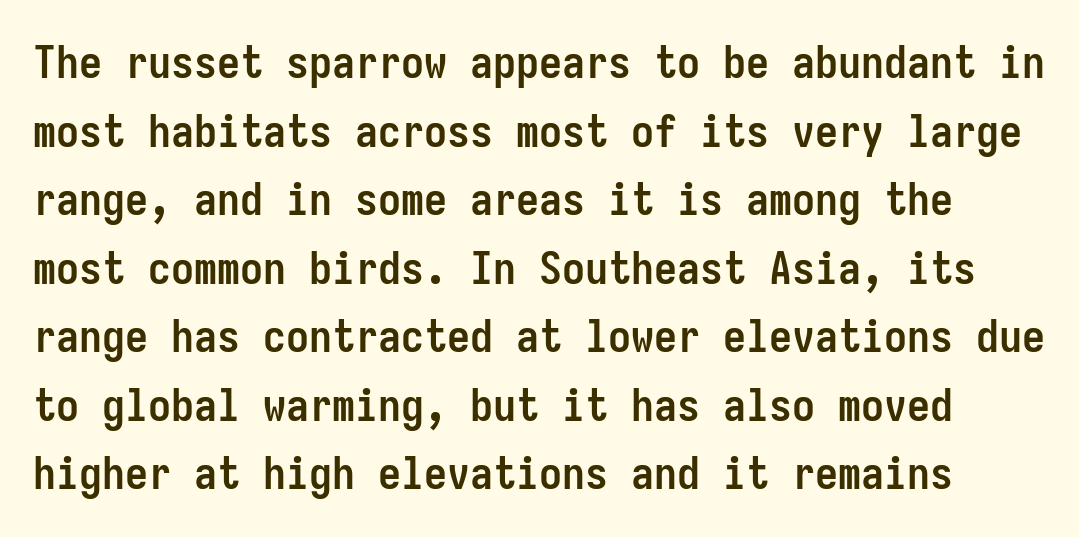
The image shows 46 px semibold, condensed sans-serif type, upright, monospaced; set normal line spacing (1.49x), normal letter spacing, not underlined; low stroke contrast and a medium x-height.
